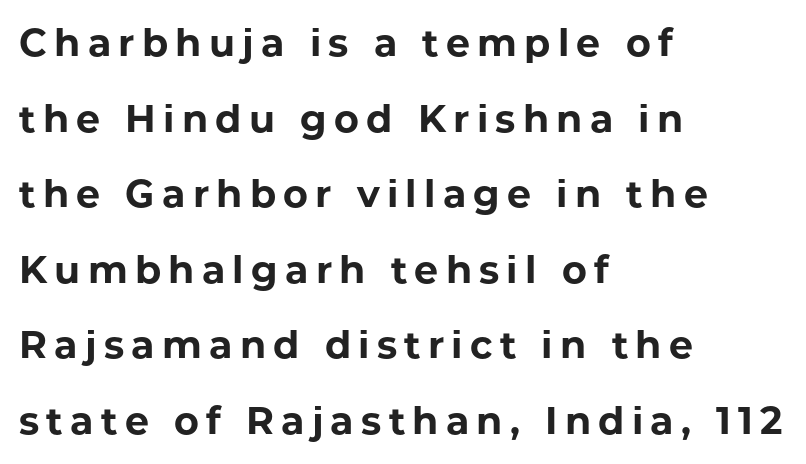
{"serif": "no", "italic": "no", "bold": "yes", "weight": "bold", "width": "normal", "stroke_contrast": "low", "x_height": "medium", "monospaced": "no", "underline": "no", "align": "left", "line_spacing": "loose", "line_spacing_ratio": 1.99, "glyph_px": 38}
